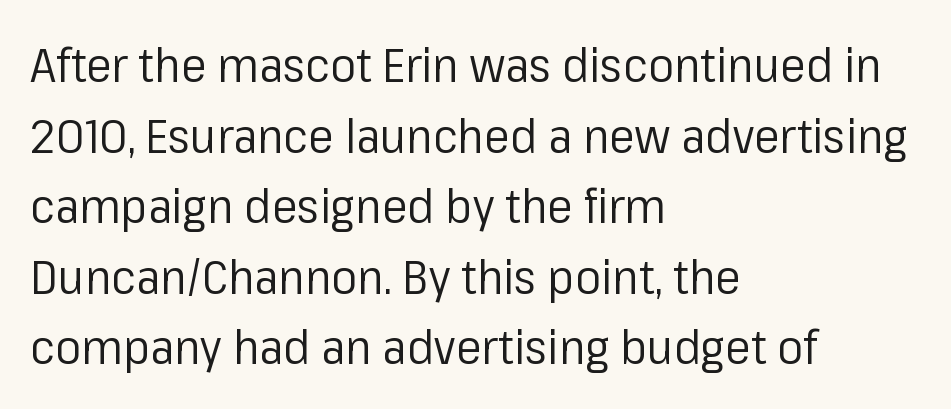
The rendering uses natural spacing where letterforms have individual widths. Each letter's strokes conclude bluntly, with no projecting serifs. Style check: upright. Honestly, the row spacing looks completely unremarkable.
